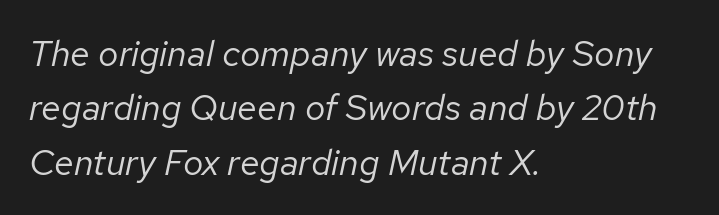
Q: Is the text bold? A: No.
Q: Is the text italic (slanted)? A: Yes, it leans right by about 12 degrees.
Q: Is the text underlined? A: No.
Q: How is the paragraph aligned? A: Left-aligned.
Q: Is the spacing between letters normal or unusually wide? A: Normal.
Q: Is the spacing between lines tight, normal or loose? A: Normal.
Q: Width (condensed, normal, or wide)? A: Normal.
Q: Stroke contrast? A: Low.
Q: x-height? A: Medium.
Q: Monospaced? A: No.
